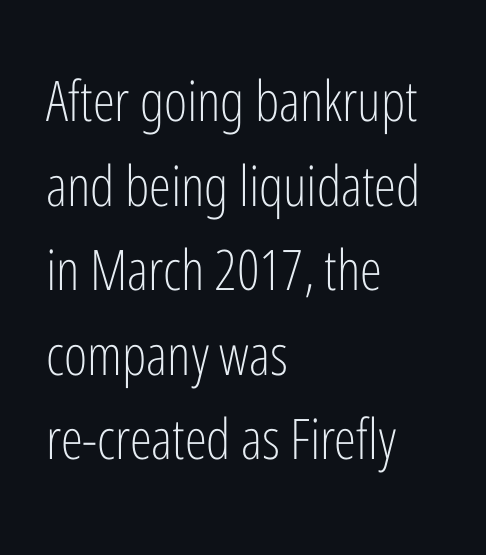
{"serif": "no", "italic": "no", "bold": "no", "weight": "light", "width": "condensed", "stroke_contrast": "low", "x_height": "medium", "monospaced": "no", "underline": "no", "align": "left", "line_spacing": "normal", "line_spacing_ratio": 1.51, "letter_spacing": "normal", "letter_spacing_em": 0.0, "glyph_px": 56}
